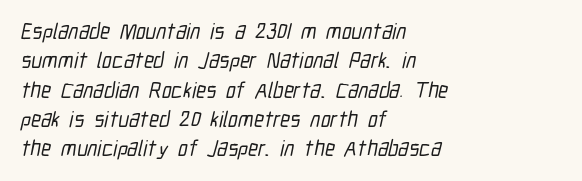
The type is set solid horizontally, with unmodified tracking. The lines in this sample share a left origin and differ only in where they stop. Baseline-to-baseline distance is the conventional proportion of letter height. Type without underlining.
